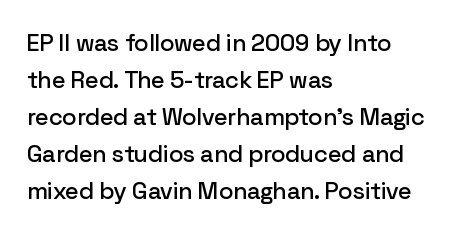
{"italic": "no", "underline": "no", "align": "left", "line_spacing": "normal", "line_spacing_ratio": 1.54, "letter_spacing": "normal", "letter_spacing_em": 0.0, "glyph_px": 24}
